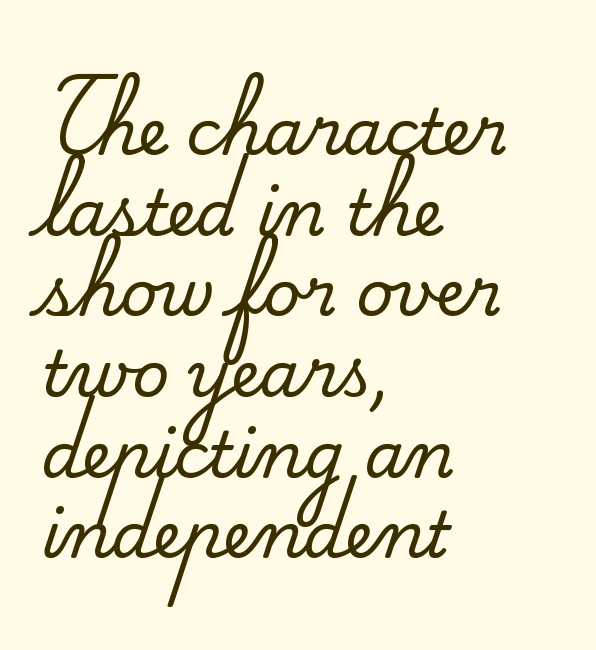
The image shows 64 px serif type; set left-aligned, normal line spacing (1.26x), normal letter spacing, not underlined; medium stroke contrast and a small x-height.
